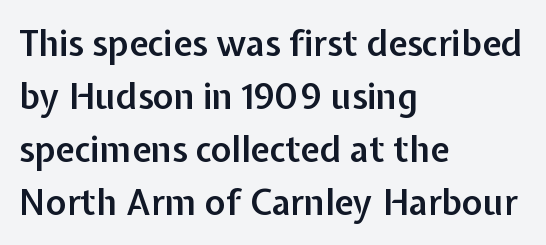
The image shows 35 px semibold sans-serif type, upright; set left-aligned, normal line spacing (1.51x), normal letter spacing, not underlined; low stroke contrast and a medium x-height.
